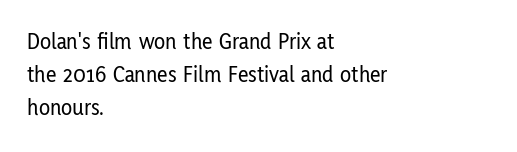
The image shows 23 px text type, upright; set left-aligned, normal line spacing (1.44x), normal letter spacing, not underlined.
